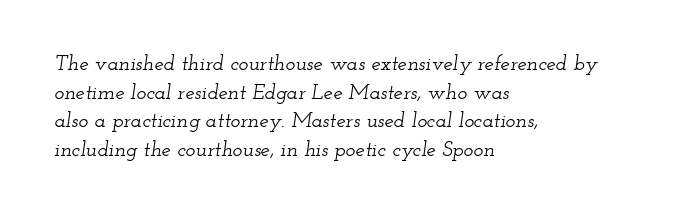
The ragged edge is on the right, which tells us the setting is flush left. Looking at the ascenders, they clearly lean. Does extra space separate the letters? No, they use regular spacing. Only glyphs here, with clear space below each row. Interline gaps are of average width in this sample.
